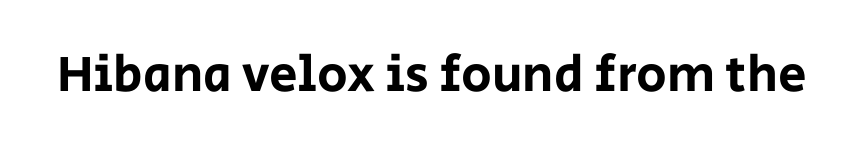
No feet cap the strokes, marking this as sans-serif type. Nobody touched the tracking dial on this one. The foot of each line stays bare and open. The font's upright variant was chosen for this text. Proportional: the letters do not fall into vertical columns.
